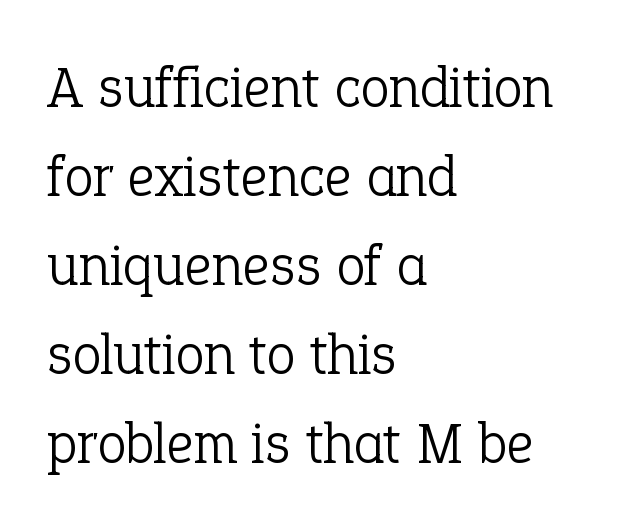
Q: Is the text bold? A: No.
Q: Is the text italic (slanted)? A: No, it is upright.
Q: Is the typeface a serif or a sans-serif typeface? A: Serif.
Q: Is the text underlined? A: No.
Q: How is the paragraph aligned? A: Left-aligned.
Q: Is the spacing between letters normal or unusually wide? A: Normal.
Q: Is the spacing between lines tight, normal or loose? A: Normal.
Q: Width (condensed, normal, or wide)? A: Normal.
Q: Stroke contrast? A: Low.
Q: x-height? A: Medium.
Q: Monospaced? A: No.
